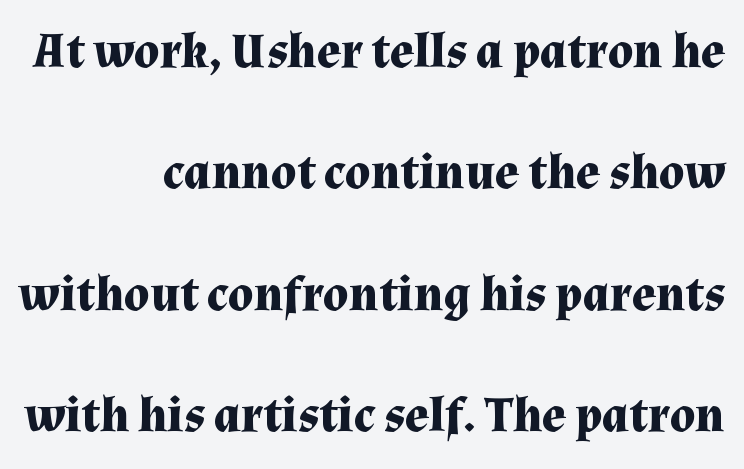
{"serif": "yes", "italic": "no", "bold": "yes", "weight": "bold", "width": "normal", "stroke_contrast": "medium", "x_height": "medium", "monospaced": "no", "underline": "no", "align": "right", "line_spacing": "loose", "line_spacing_ratio": 2.43, "letter_spacing": "normal", "letter_spacing_em": 0.0, "glyph_px": 50}
